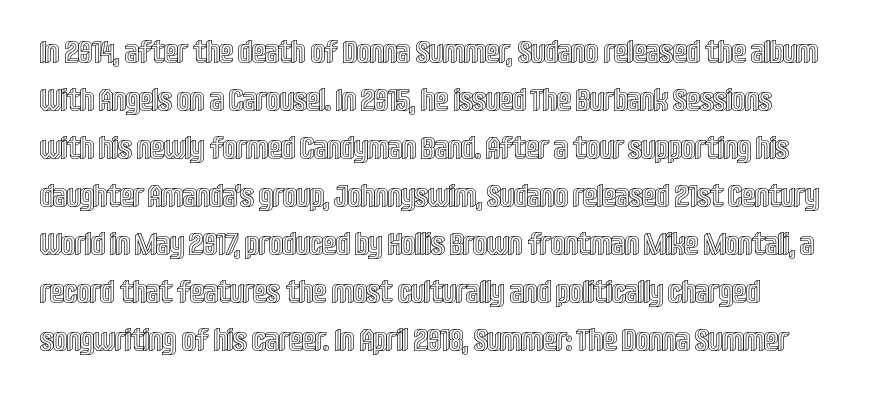
Characters remain perfectly vertical along every line. Has an underline been added? It has not. The tracking reads as untouched default to a designer's eye. Think of a printed novel: that variable character pitch is what you see here.
